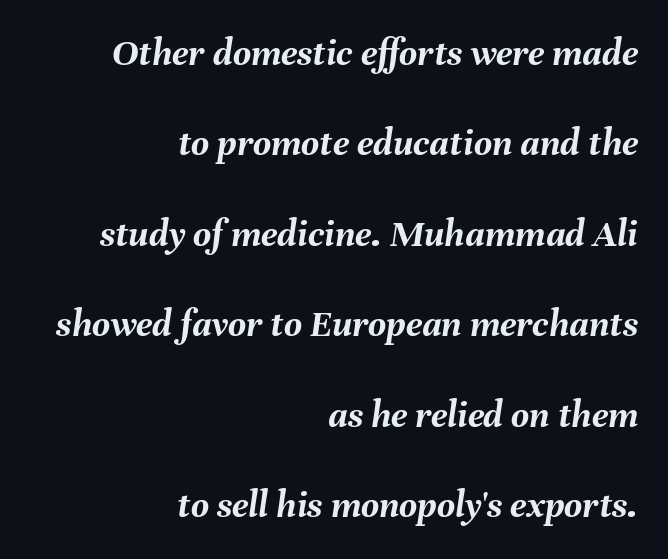
{"italic": "yes", "lean": "right", "slant_degrees": 8, "bold": "yes", "weight": "semibold", "width": "normal", "stroke_contrast": "medium", "x_height": "medium", "monospaced": "no", "underline": "no", "align": "right", "line_spacing": "loose", "line_spacing_ratio": 2.32, "letter_spacing": "normal", "letter_spacing_em": 0.0, "glyph_px": 39}
